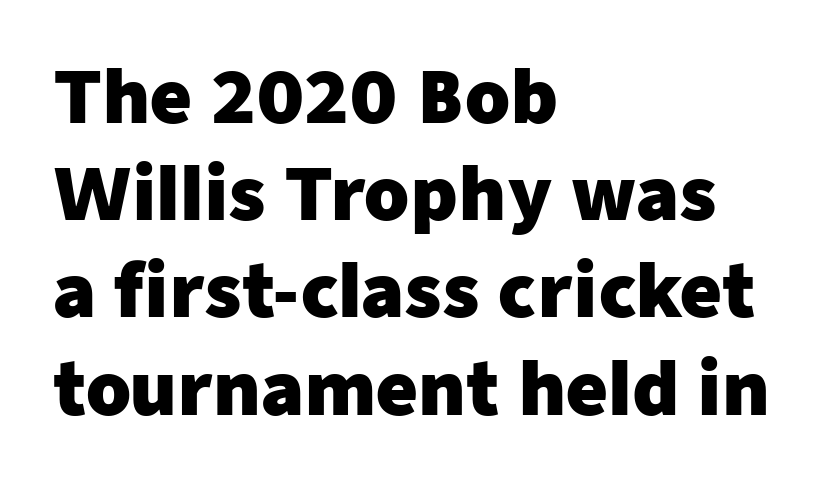
Q: Is the text bold? A: Yes.
Q: Is the text italic (slanted)? A: No, it is upright.
Q: Is the typeface a serif or a sans-serif typeface? A: Sans-serif.
Q: Is the text underlined? A: No.
Q: How is the paragraph aligned? A: Left-aligned.
Q: Is the spacing between letters normal or unusually wide? A: Normal.
Q: Is the spacing between lines tight, normal or loose? A: Normal.
Q: Width (condensed, normal, or wide)? A: Normal.
Q: Stroke contrast? A: Low.
Q: x-height? A: Medium.
Q: Monospaced? A: No.
